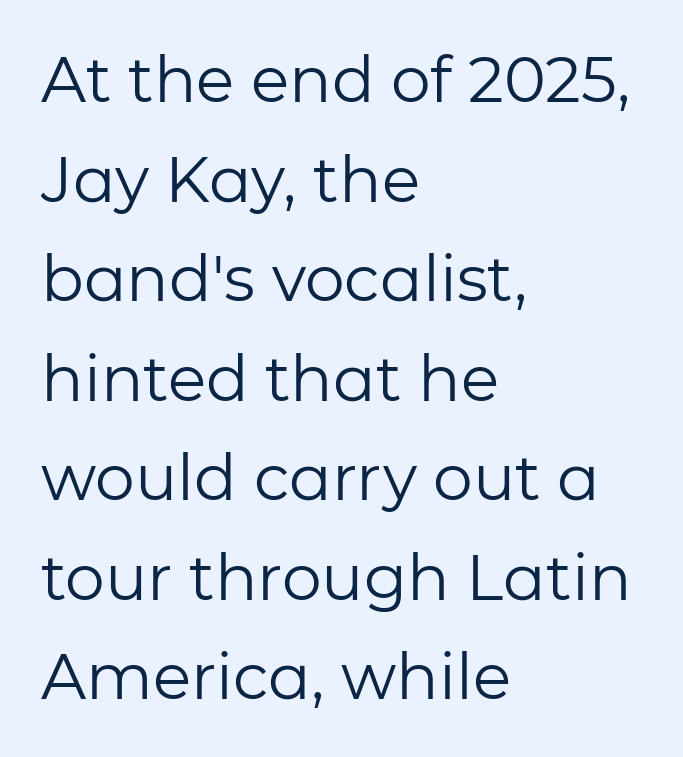
{"serif": "no", "italic": "no", "bold": "no", "weight": "regular", "width": "normal", "stroke_contrast": "low", "x_height": "medium", "monospaced": "no", "underline": "no", "align": "left", "line_spacing": "normal", "line_spacing_ratio": 1.58, "letter_spacing": "normal", "letter_spacing_em": 0.0, "glyph_px": 63}
